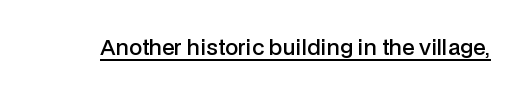
Q: Is the text bold? A: Semi-bold.
Q: Is the text italic (slanted)? A: No, it is upright.
Q: Is the text underlined? A: Yes.
Q: Is the spacing between letters normal or unusually wide? A: Normal.
